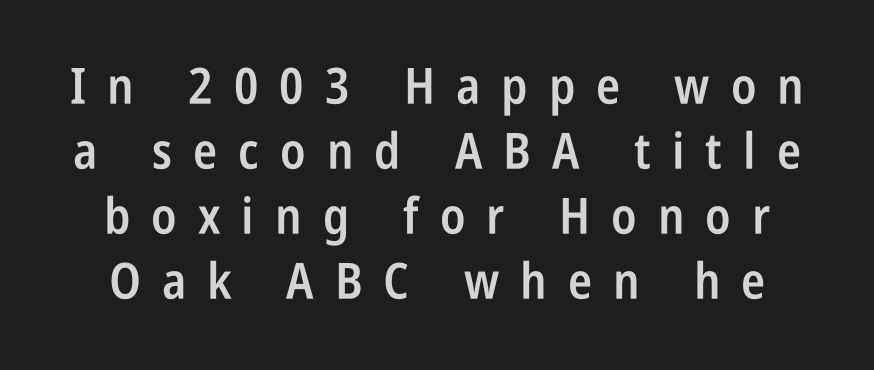
Weight check: semibold — heavier than regular, not quite bold. You could not count columns in this text — the font is proportionally spaced. Interline gaps are of average width in this sample. What kind of face is this? One without serifs — a sans.
